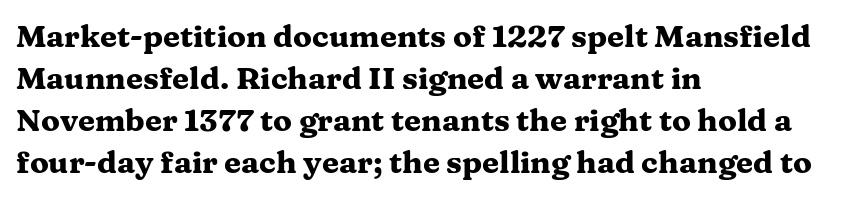
{"serif": "yes", "italic": "no", "bold": "yes", "weight": "heavy", "width": "wide", "stroke_contrast": "medium", "x_height": "medium", "monospaced": "no", "underline": "no", "align": "left", "line_spacing": "normal", "line_spacing_ratio": 1.36, "letter_spacing": "normal", "letter_spacing_em": 0.0, "glyph_px": 31}
